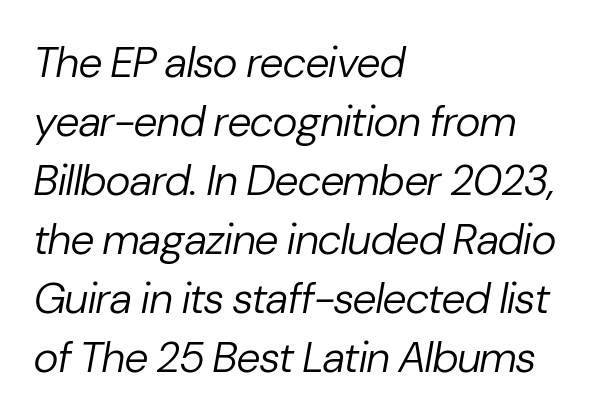
Q: Is the text bold? A: No.
Q: Is the text italic (slanted)? A: Yes, it leans right by about 10 degrees.
Q: Is the text underlined? A: No.
Q: How is the paragraph aligned? A: Left-aligned.
Q: Is the spacing between letters normal or unusually wide? A: Normal.
Q: Is the spacing between lines tight, normal or loose? A: Normal.
Q: Width (condensed, normal, or wide)? A: Normal.
Q: Stroke contrast? A: Low.
Q: x-height? A: Medium.
Q: Monospaced? A: No.
